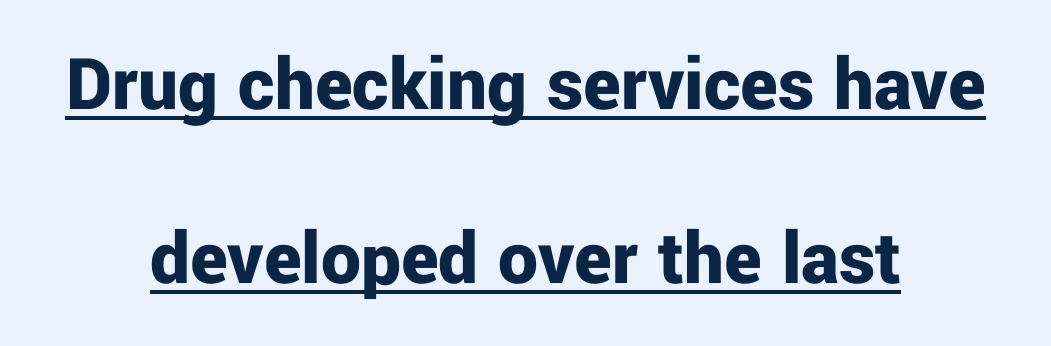
The rendering uses natural spacing where letterforms have individual widths. These lines stack symmetrically, like a column narrowing and widening about its center. Nobody touched the tracking dial on this one. Has an underline been added? It has. The letters are bold, with thick, heavy strokes.
